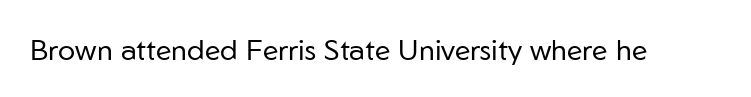
The image shows 29 px regular-weight sans-serif type, upright; set normal letter spacing, not underlined; low stroke contrast and a medium x-height.
